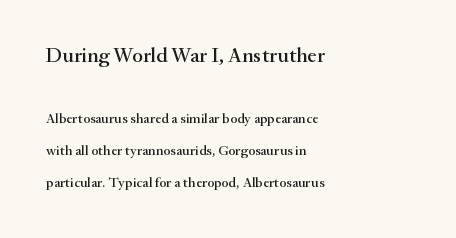
Q: Is the text italic (slanted)? A: No, it is upright.
Q: Is the text underlined? A: No.
Q: How is the paragraph aligned? A: Left-aligned.
Q: Is the spacing between letters normal or unusually wide? A: Normal.
Q: Is the spacing between lines tight, normal or loose? A: Loose.
Q: Which block of text is set in a larger size, the first (top) or the second (bottom)? A: The first (top) one.
